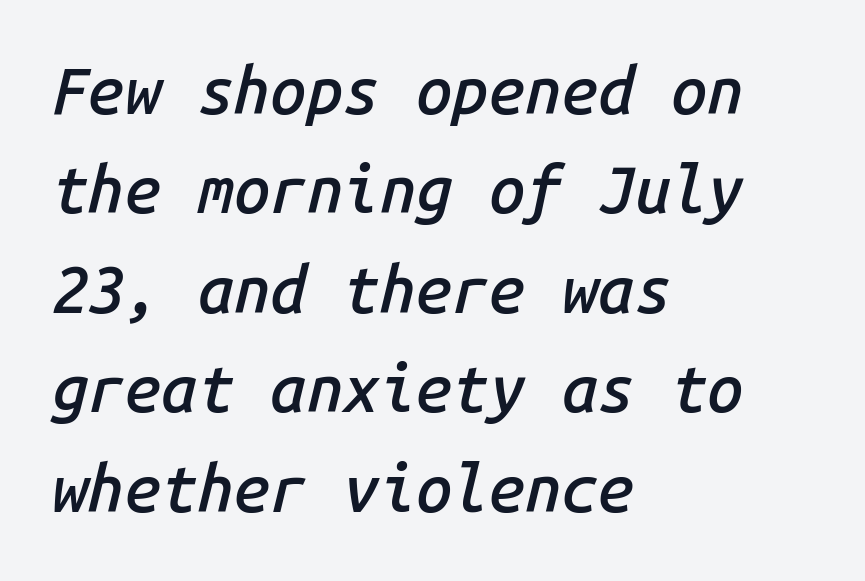
{"italic": "yes", "lean": "right", "slant_degrees": 14, "bold": "semi", "weight": "semibold", "width": "normal", "stroke_contrast": "low", "x_height": "medium", "monospaced": "yes", "underline": "no", "align": "left", "line_spacing": "normal", "line_spacing_ratio": 1.53, "letter_spacing": "normal", "letter_spacing_em": 0.0, "glyph_px": 65}
